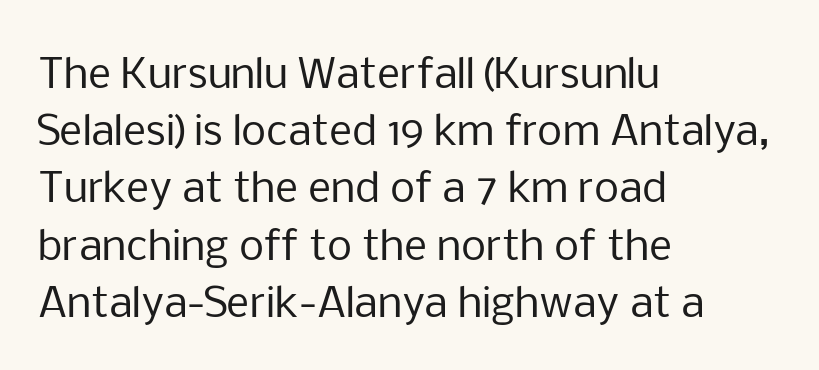
The image shows 40 px regular-weight sans-serif type, upright; set left-aligned, normal line spacing (1.43x), normal letter spacing, not underlined; low stroke contrast and a medium x-height.
